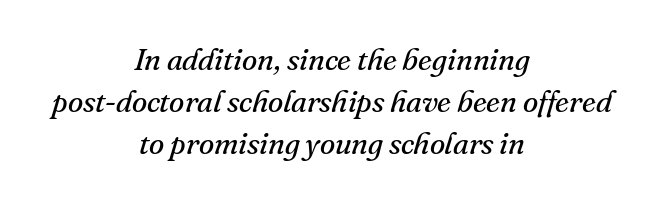
{"serif": "yes", "italic": "yes", "lean": "right", "slant_degrees": 16, "bold": "no", "weight": "regular", "width": "normal", "stroke_contrast": "medium", "x_height": "small", "monospaced": "no", "underline": "no", "align": "center", "line_spacing": "normal", "line_spacing_ratio": 1.35, "letter_spacing": "normal", "letter_spacing_em": 0.0, "glyph_px": 31}
